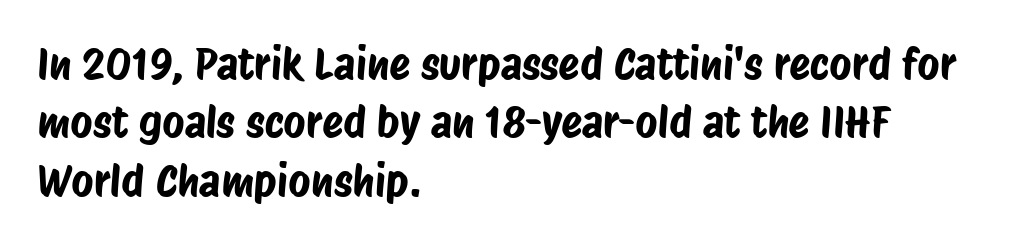
Q: Is the typeface a serif or a sans-serif typeface? A: Sans-serif.
Q: Is the text underlined? A: No.
Q: How is the paragraph aligned? A: Left-aligned.
Q: Is the spacing between letters normal or unusually wide? A: Normal.
Q: Is the spacing between lines tight, normal or loose? A: Normal.
Q: Width (condensed, normal, or wide)? A: Condensed.
Q: Stroke contrast? A: Low.
Q: x-height? A: Large.
Q: Monospaced? A: No.
